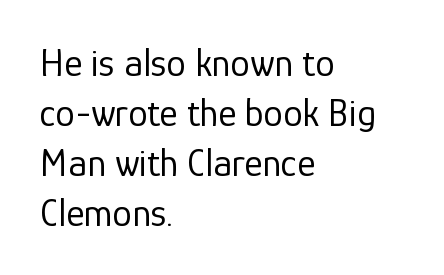
Q: Is the text bold? A: No.
Q: Is the text italic (slanted)? A: No, it is upright.
Q: Is the typeface a serif or a sans-serif typeface? A: Sans-serif.
Q: Is the text underlined? A: No.
Q: How is the paragraph aligned? A: Left-aligned.
Q: Is the spacing between letters normal or unusually wide? A: Normal.
Q: Is the spacing between lines tight, normal or loose? A: Normal.
Q: Width (condensed, normal, or wide)? A: Normal.
Q: Stroke contrast? A: Low.
Q: x-height? A: Medium.
Q: Monospaced? A: No.
